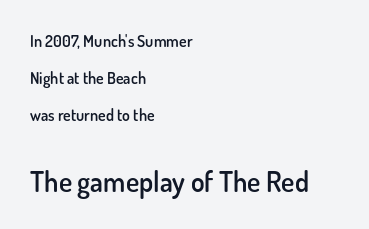
Do the letters lean? They stand straight. Each row of text sits above clean, open space. Are there feet on the stems? There aren't — it's a sans. This rendering uses left alignment, leaving the right contour irregular.
